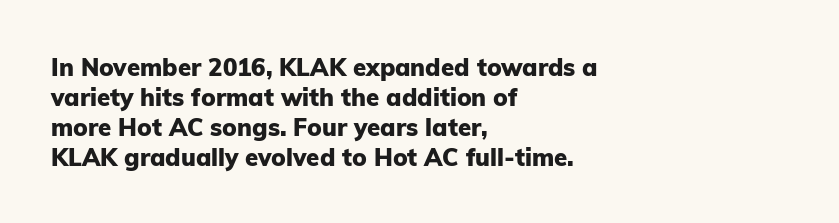
{"italic": "no", "bold": "yes", "underline": "no", "align": "left", "line_spacing": "normal", "line_spacing_ratio": 1.25, "letter_spacing": "normal", "letter_spacing_em": 0.0, "glyph_px": 24}
